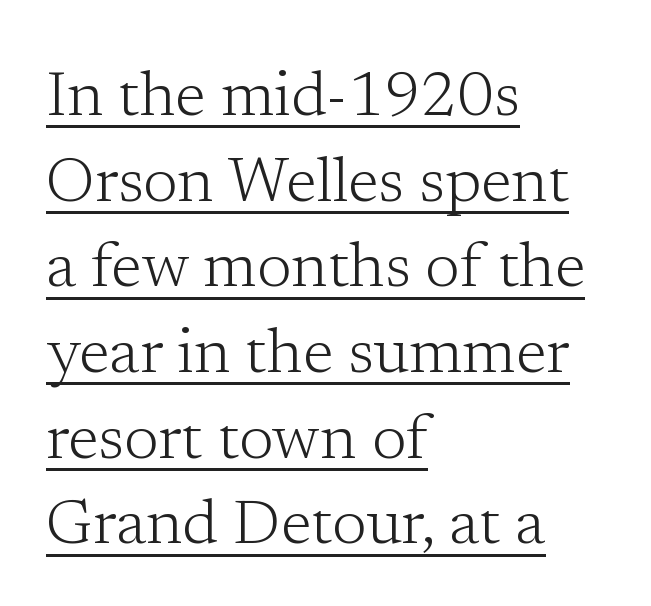
{"serif": "yes", "italic": "no", "bold": "no", "weight": "light", "width": "normal", "stroke_contrast": "low", "x_height": "medium", "monospaced": "no", "underline": "yes", "align": "left", "line_spacing": "normal", "line_spacing_ratio": 1.36, "letter_spacing": "normal", "letter_spacing_em": 0.0, "glyph_px": 63}
